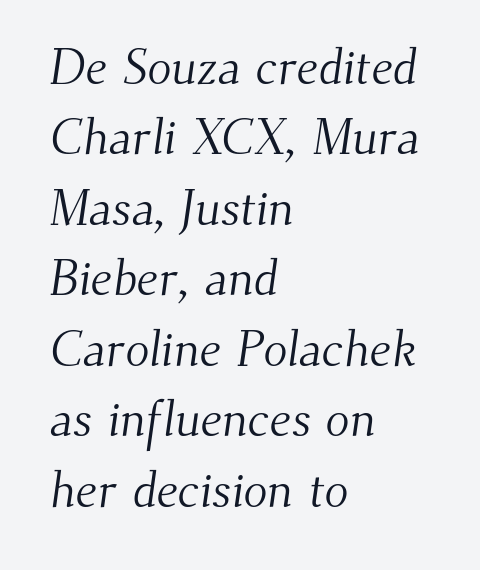
Q: Is the text bold? A: No.
Q: Is the typeface a serif or a sans-serif typeface? A: Serif.
Q: Is the text underlined? A: No.
Q: How is the paragraph aligned? A: Left-aligned.
Q: Is the spacing between letters normal or unusually wide? A: Normal.
Q: Is the spacing between lines tight, normal or loose? A: Normal.
Q: Width (condensed, normal, or wide)? A: Normal.
Q: Stroke contrast? A: Medium.
Q: x-height? A: Small.
Q: Monospaced? A: No.
